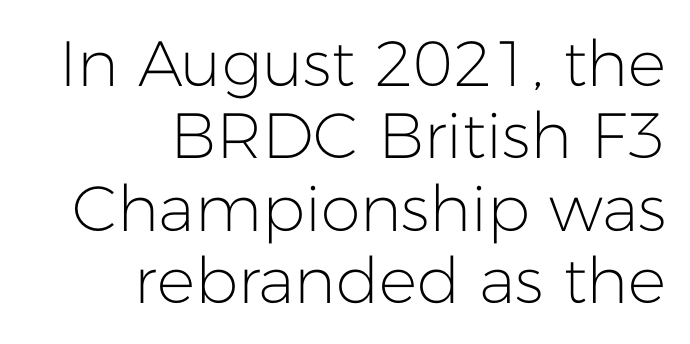
{"serif": "no", "italic": "no", "bold": "no", "weight": "light", "width": "normal", "stroke_contrast": "low", "x_height": "medium", "monospaced": "no", "underline": "no", "align": "right", "line_spacing": "tight", "line_spacing_ratio": 1.13, "letter_spacing": "normal", "letter_spacing_em": 0.0, "glyph_px": 64}
